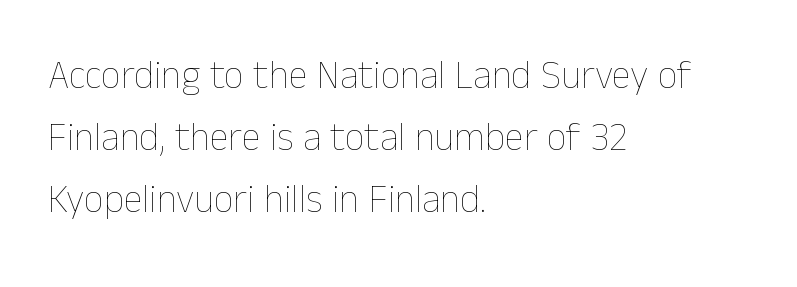
The image shows 39 px thin type, upright; set left-aligned, normal line spacing (1.59x), normal letter spacing, not underlined; low stroke contrast and a medium x-height.
